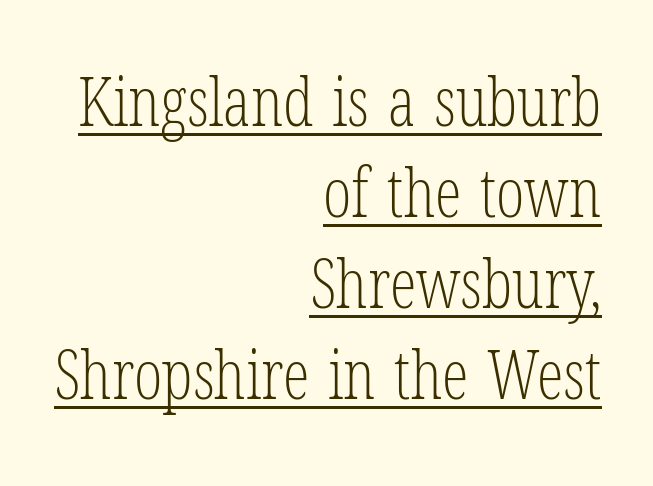
The image shows 67 px light, condensed serif type, upright; set right-aligned, normal line spacing (1.36x), normal letter spacing, underlined; low stroke contrast and a medium x-height.
